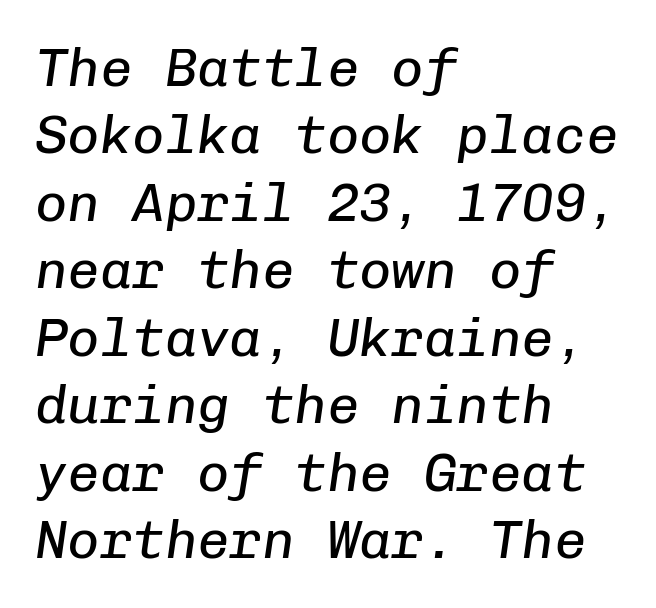
Q: Is the text bold? A: No.
Q: Is the text italic (slanted)? A: Yes, it leans right by about 8 degrees.
Q: Is the text underlined? A: No.
Q: How is the paragraph aligned? A: Left-aligned.
Q: Is the spacing between letters normal or unusually wide? A: Normal.
Q: Is the spacing between lines tight, normal or loose? A: Normal.
Q: Width (condensed, normal, or wide)? A: Normal.
Q: Stroke contrast? A: Low.
Q: x-height? A: Medium.
Q: Monospaced? A: Yes.
